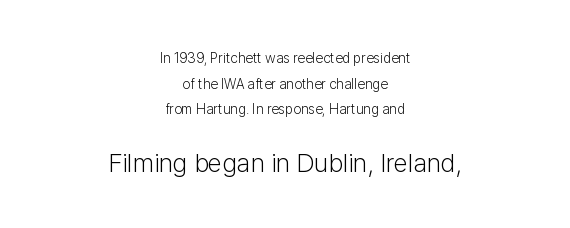
{"italic": "no", "bold": "no", "underline": "no", "align": "center", "line_spacing_ratio": 1.83, "letter_spacing": "normal", "letter_spacing_em": 0.0, "larger_block": "second", "size_ratio": 1.86, "glyph_px": 26}
